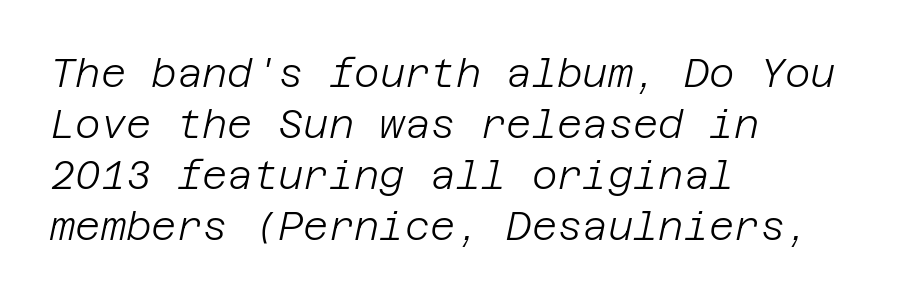
Q: Is the text bold? A: No.
Q: Is the text italic (slanted)? A: Yes, it leans right by about 12 degrees.
Q: Is the text underlined? A: No.
Q: How is the paragraph aligned? A: Left-aligned.
Q: Is the spacing between letters normal or unusually wide? A: Normal.
Q: Is the spacing between lines tight, normal or loose? A: Normal.
Q: Width (condensed, normal, or wide)? A: Normal.
Q: Stroke contrast? A: Low.
Q: x-height? A: Large.
